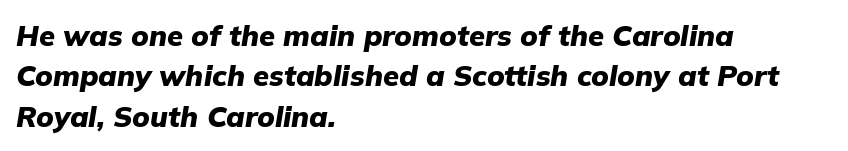
Which margin do the lines hug? The left one — the right edge is uneven. Looks like regular typesetting: each glyph gets only the width it needs. Does the leading feel generous? No, just average. Looking at the ascenders, they clearly lean. Weight check: bold — yes, fully.
